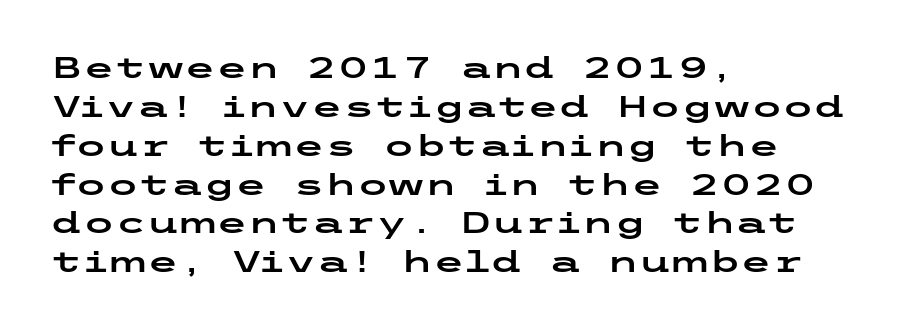
{"serif": "no", "italic": "no", "width": "wide", "stroke_contrast": "low", "x_height": "medium", "underline": "no", "align": "left", "line_spacing": "normal", "line_spacing_ratio": 1.34, "letter_spacing": "normal", "letter_spacing_em": 0.0, "glyph_px": 29}
